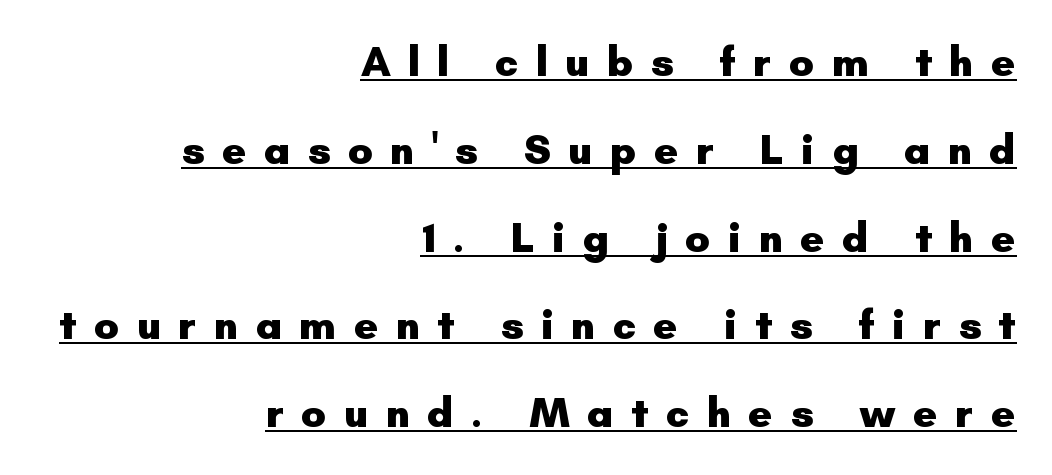
A typesetter would mark this as roman, not italic. These lines carry a lot of weight — the face is fully bold. Looks like regular typesetting: each glyph gets only the width it needs. The passage shown has open, widely tracked lettering throughout.
